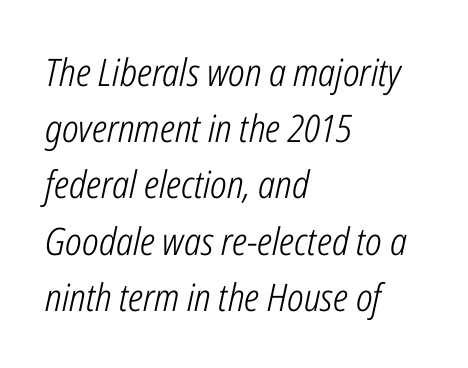
Nothing heavy about these letters — not bold at all. The foot of each line stays bare and open. Quick note: interline space is typical. Tracking value appears to be zero — textbook default spacing.
